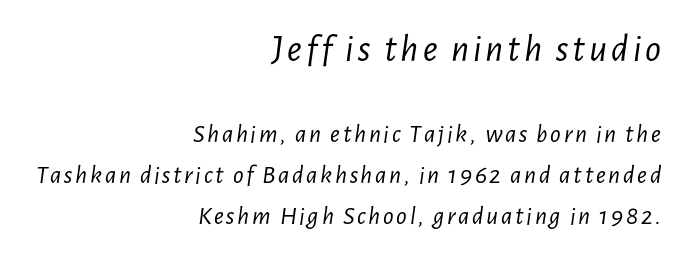
Q: Is the text bold? A: No.
Q: Is the text italic (slanted)? A: Yes, it leans right by about 7 degrees.
Q: Is the text underlined? A: No.
Q: How is the paragraph aligned? A: Right-aligned.
Q: Is the spacing between lines tight, normal or loose? A: Normal.
Q: Which block of text is set in a larger size, the first (top) or the second (bottom)? A: The first (top) one.
Q: Width (condensed, normal, or wide)? A: Condensed.
Q: Stroke contrast? A: Low.
Q: x-height? A: Medium.
Q: Monospaced? A: No.
